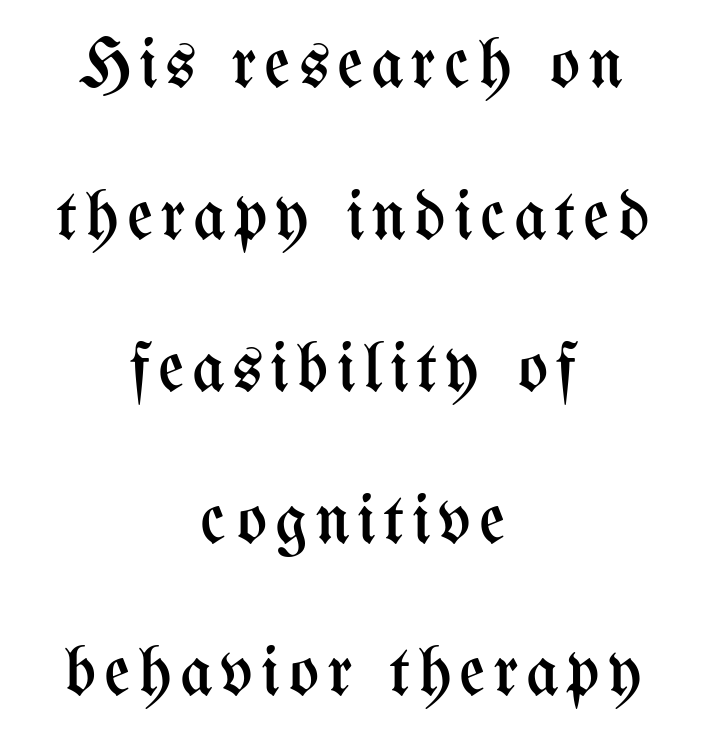
{"italic": "no", "bold": "no", "weight": "regular", "width": "condensed", "stroke_contrast": "medium", "x_height": "medium", "monospaced": "no", "underline": "no", "align": "center", "line_spacing": "loose", "line_spacing_ratio": 2.14, "glyph_px": 71}
